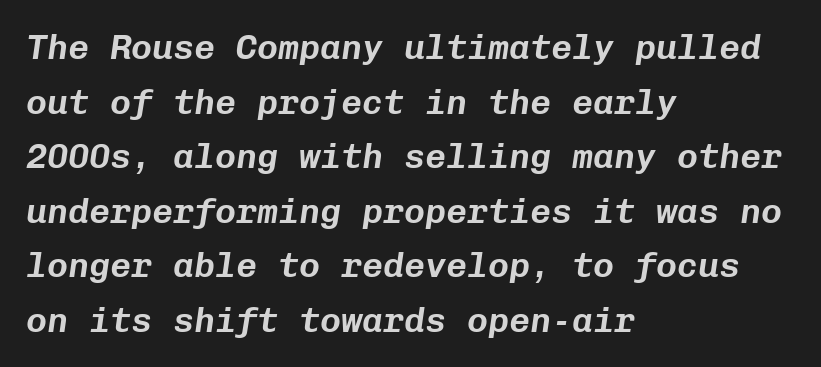
{"italic": "yes", "lean": "right", "slant_degrees": 8, "width": "normal", "stroke_contrast": "low", "x_height": "medium", "monospaced": "yes", "underline": "no", "align": "left", "line_spacing": "normal", "line_spacing_ratio": 1.56, "letter_spacing": "normal", "letter_spacing_em": 0.0, "glyph_px": 35}
